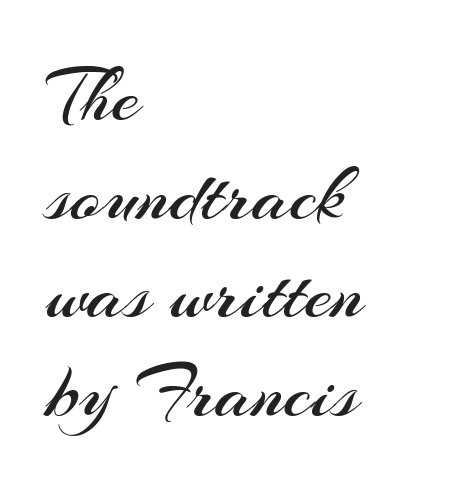
These lines are set flush left with a ragged right edge. Heft: none added — not bold. I'd call this a sans setting — the letters go barefoot. Looks like regular typesetting: each glyph gets only the width it needs.
